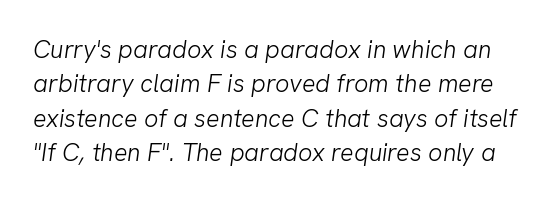
Q: Is the text bold? A: No.
Q: Is the text underlined? A: No.
Q: Is the spacing between letters normal or unusually wide? A: Normal.
Q: Is the spacing between lines tight, normal or loose? A: Normal.
